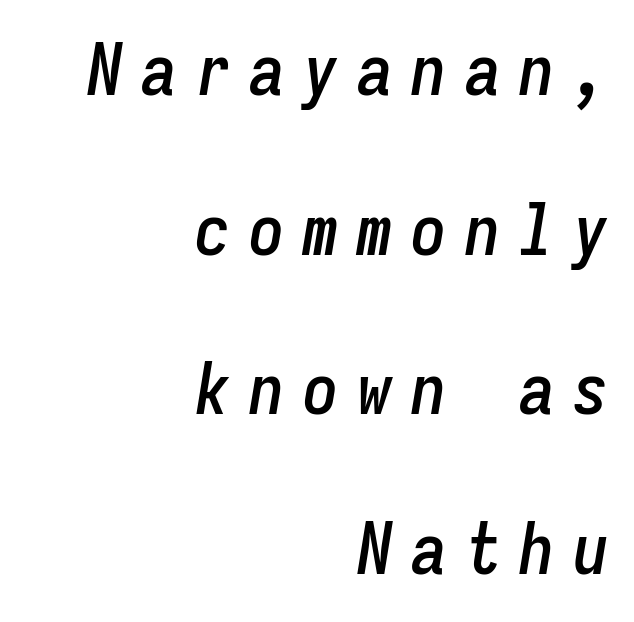
What's the leading like? Stretched, with rows far apart. Caption: expanded tracking, letters set apart. Emphasis-style slanted type is in use. Note the uniform advance width — an 'i' takes as much space as an 'm'.
